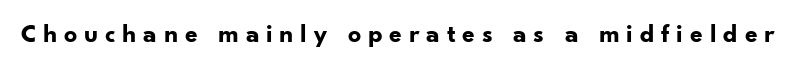
Heavy-handed strokes throughout: this text is bold. Each row of text sits above clean, open space. In terms of letterspacing, this is a distinctly airy, spread setting. This sample uses an upright cut, with every glyph sitting square on the baseline.
